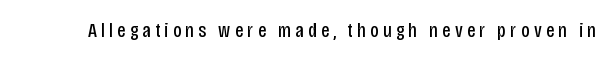
Q: Is the text bold? A: No.
Q: Is the text italic (slanted)? A: No, it is upright.
Q: Is the text underlined? A: No.
Q: Is the spacing between letters normal or unusually wide? A: Unusually wide.
